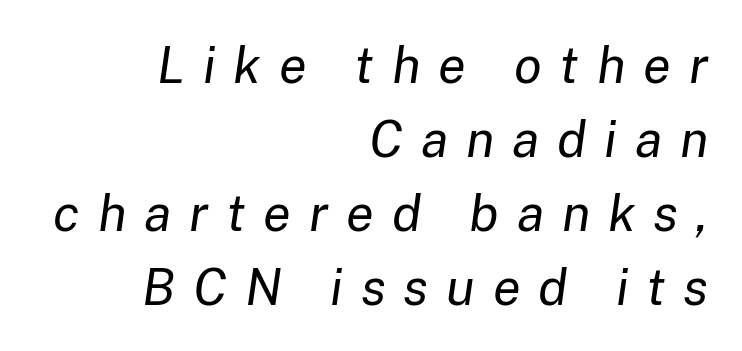
The image shows 51 px regular-weight type, italic (leaning right); set right-aligned, normal line spacing (1.45x), unusually wide letter spacing (+0.35 em), not underlined; low stroke contrast and a medium x-height.
